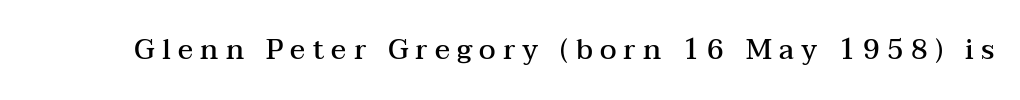
Q: Is the text bold? A: Semi-bold.
Q: Is the text italic (slanted)? A: No, it is upright.
Q: Is the typeface a serif or a sans-serif typeface? A: Serif.
Q: Is the text underlined? A: No.
Q: Is the spacing between letters normal or unusually wide? A: Unusually wide.
Q: Width (condensed, normal, or wide)? A: Wide.
Q: Stroke contrast? A: Medium.
Q: x-height? A: Medium.
Q: Monospaced? A: No.
